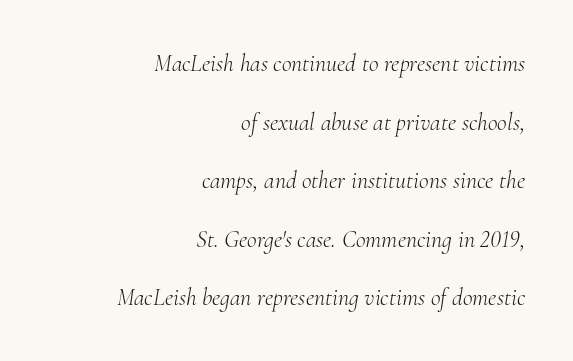
{"italic": "yes", "lean": "right", "slant_degrees": 10, "bold": "no", "underline": "no", "align": "right", "line_spacing": "loose", "line_spacing_ratio": 2.44, "letter_spacing": "normal", "letter_spacing_em": 0.0, "glyph_px": 24}
